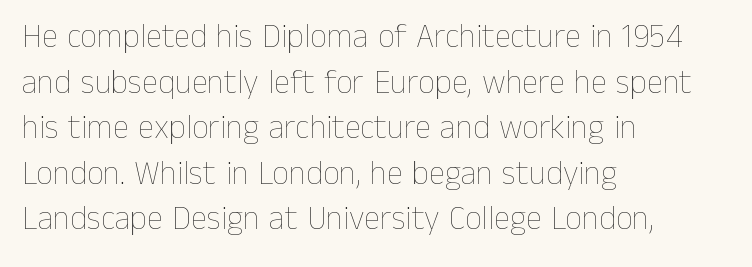
Each line starts at the same left margin while the right side varies. The foot of each line stays bare and open. Default kerning and tracking; the words read as compact shapes. In terms of posture, this sample is upright. Is this a fixed-width face? No — the glyphs have proportional, varying widths. Stroke mass is kept to a normal reading level or below.
